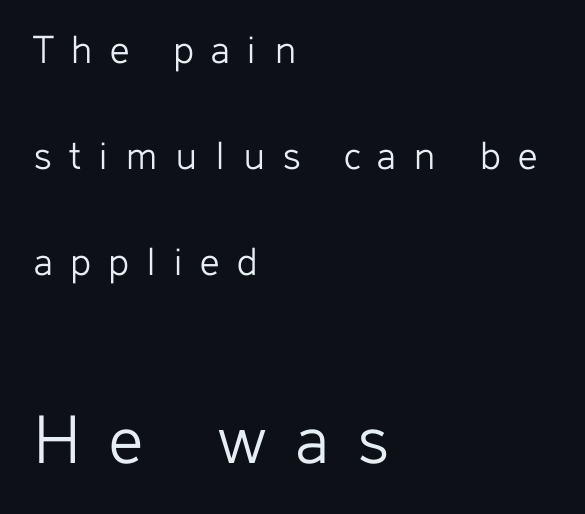
{"serif": "no", "italic": "no", "bold": "no", "weight": "light", "width": "normal", "stroke_contrast": "low", "x_height": "medium", "monospaced": "no", "underline": "no", "align": "left", "line_spacing": "loose", "line_spacing_ratio": 2.47, "letter_spacing": "wide", "letter_spacing_em": 0.4, "larger_block": "second", "size_ratio": 1.74, "glyph_px": 75}
